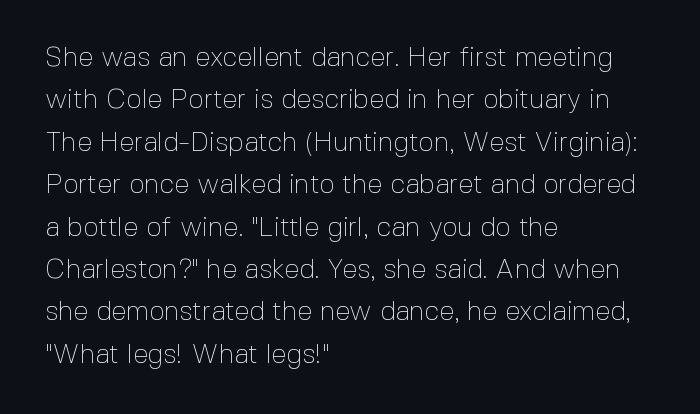
The image shows 27 px text type, upright; set left-aligned, normal line spacing (1.57x), normal letter spacing, not underlined.
